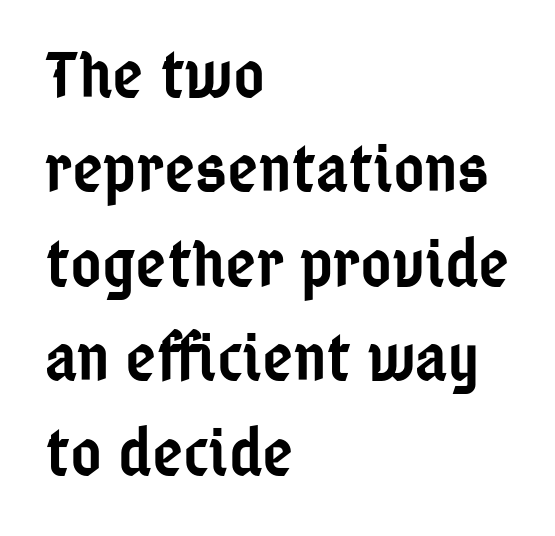
The image shows 67 px semibold, condensed sans-serif type, upright; set left-aligned, normal line spacing (1.41x), normal letter spacing, not underlined; low stroke contrast and a medium x-height.
